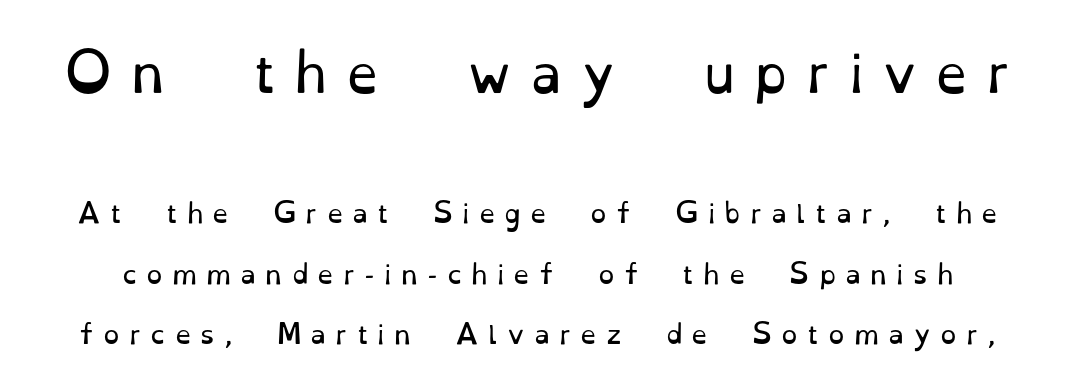
The image shows 52 px regular-weight type, upright; set loose line spacing (2.32x), unusually wide letter spacing (+0.35 em), not underlined; the first (top) block is 2.0x larger; low stroke contrast and a small x-height.
